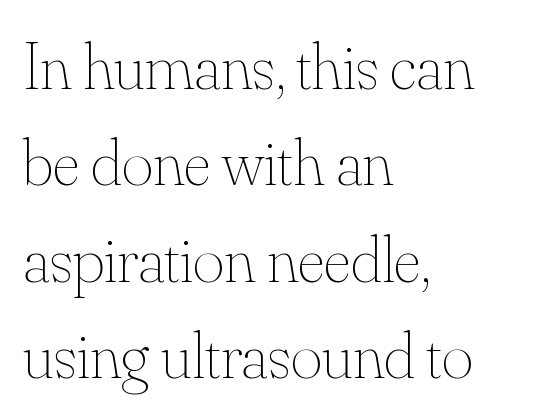
The image shows 67 px thin type, upright; set left-aligned, normal line spacing (1.44x), normal letter spacing, not underlined; medium stroke contrast and a small x-height.
